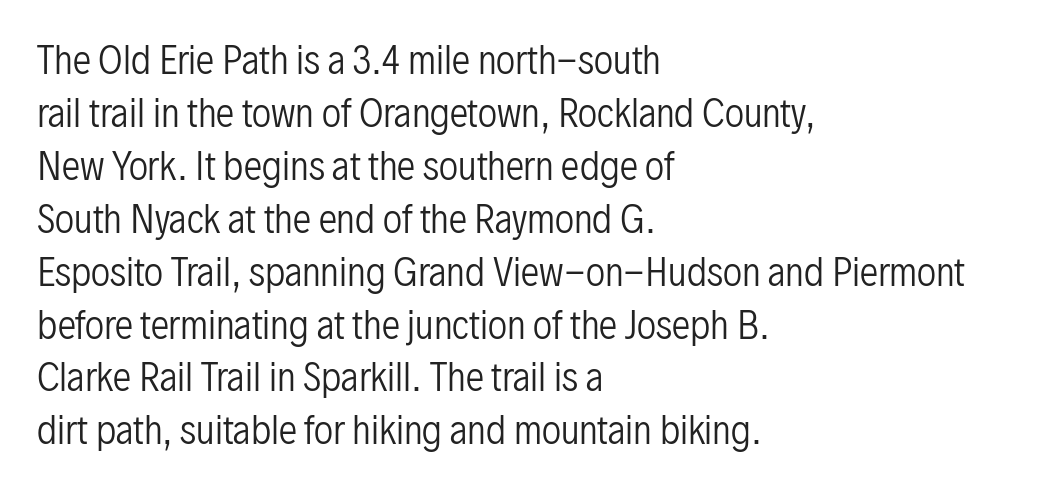
Q: Is the text bold? A: No.
Q: Is the text italic (slanted)? A: No, it is upright.
Q: Is the typeface a serif or a sans-serif typeface? A: Sans-serif.
Q: Is the text underlined? A: No.
Q: How is the paragraph aligned? A: Left-aligned.
Q: Is the spacing between letters normal or unusually wide? A: Normal.
Q: Is the spacing between lines tight, normal or loose? A: Normal.
Q: Width (condensed, normal, or wide)? A: Condensed.
Q: Stroke contrast? A: Low.
Q: x-height? A: Medium.
Q: Monospaced? A: No.
